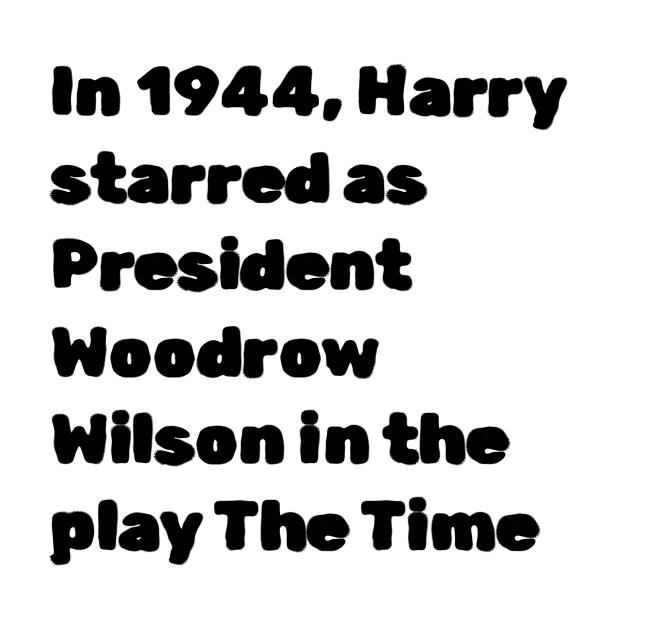
The tracking reads as untouched default to a designer's eye. This sample uses a sans-serif face. Regarding leading, the lines here are spaced in the standard way. Ordinary non-slanted type is in use.
